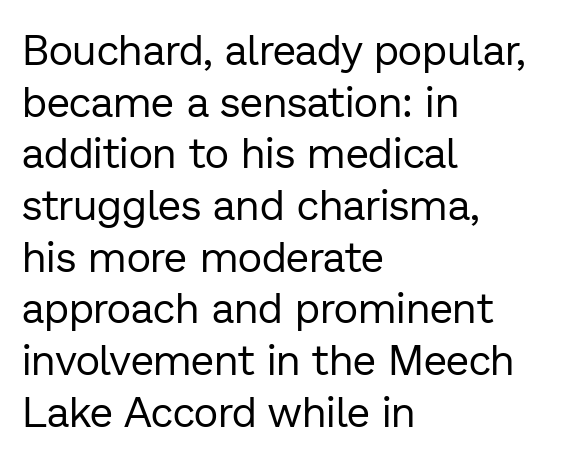
The letterforms sit at book weight or below. Serif or sans? Sans — the stroke terminals are bare. Ascenders rise straight up at ninety degrees. Descender tails drop into unmarked territory. Tracking here is standard; glyphs follow each other at the usual distance.
